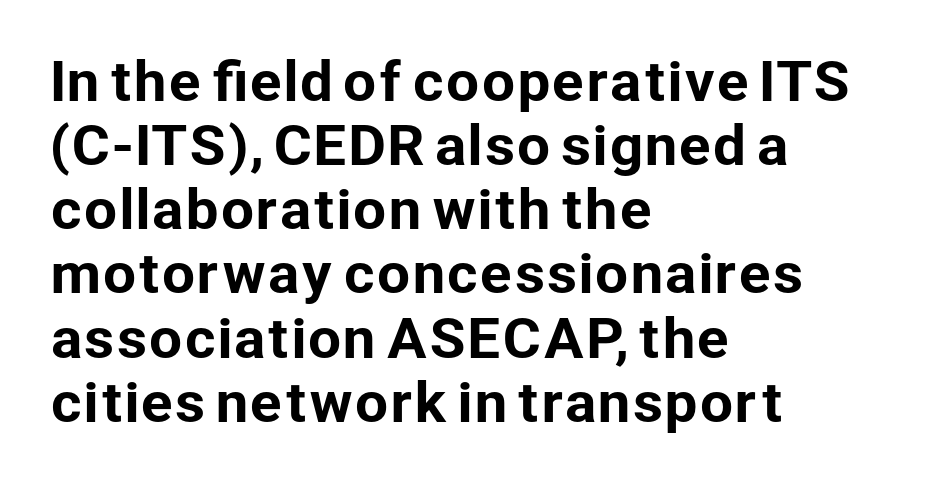
The face used here is proportionally spaced, like ordinary book or web type. This sample uses an upright cut, with every glyph sitting square on the baseline. Type style note: lacks serifs. Look at the tracking — it's just the regular setting, nothing added. The space directly below the letters is spotless. The lines are quadded left.
